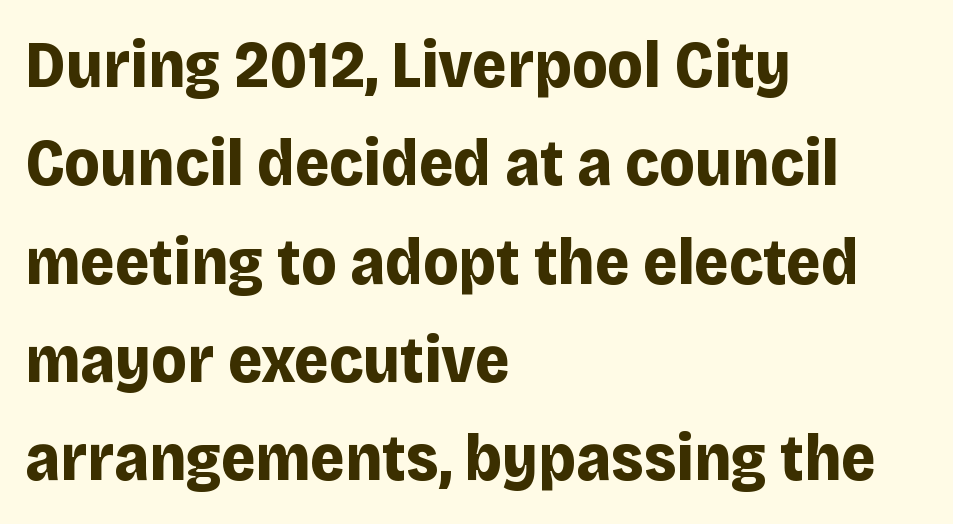
Type style note: lacks serifs. A bare baseline throughout the passage. How heavy is the stroke? Heavy — this is a bold. This sample has the flowing, uneven cadence of proportional lettering.
